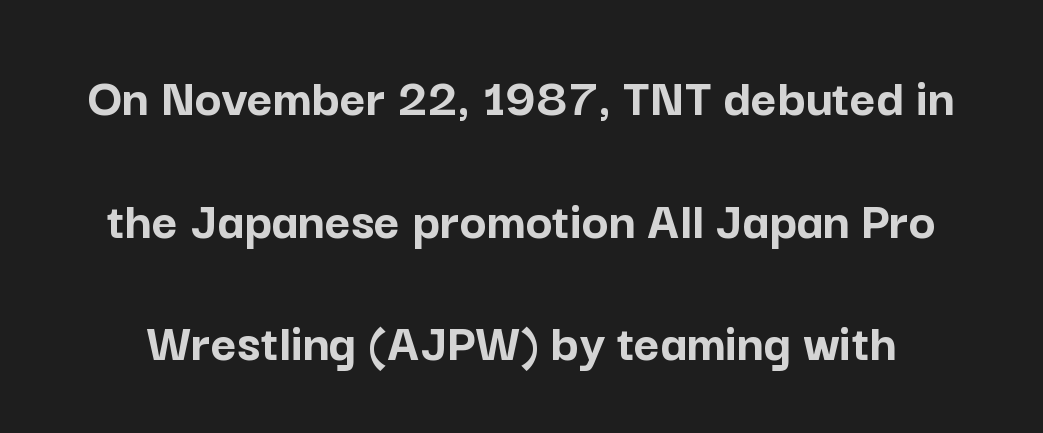
The image shows 56 px semibold sans-serif type, upright; set loose line spacing (2.19x), normal letter spacing, not underlined; low stroke contrast and a medium x-height.
